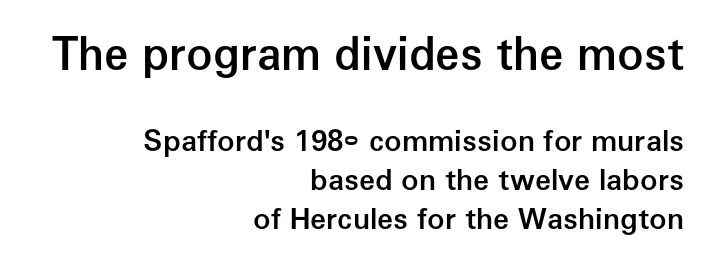
Large over small — that's the arrangement of the two blocks here. Rows of type keep a routine distance in the vertical direction. Do the characters align in a grid? No, the font is proportional. Does the weight exceed regular? Yes, but only to semibold.
